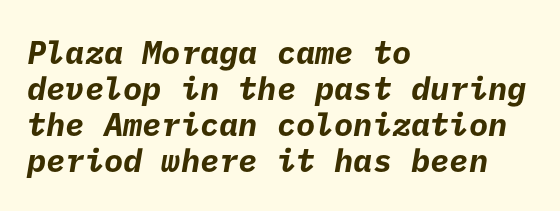
The image shows 32 px bold sans-serif type; set left-aligned, tight line spacing (1.13x), normal letter spacing, not underlined; low stroke contrast and a medium x-height.
